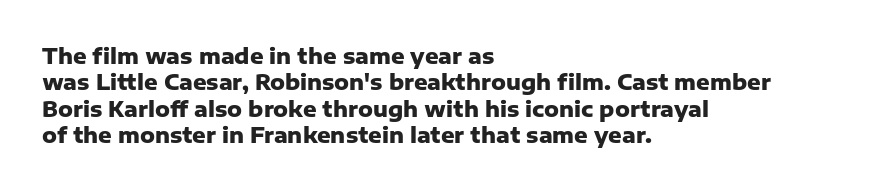
What weight is shown? A full bold with thick strokes. The lettering holds an erect, upright posture throughout. Plain, unruled lines of type. The rendering keeps characters at their native spacing. Leading: standard.
